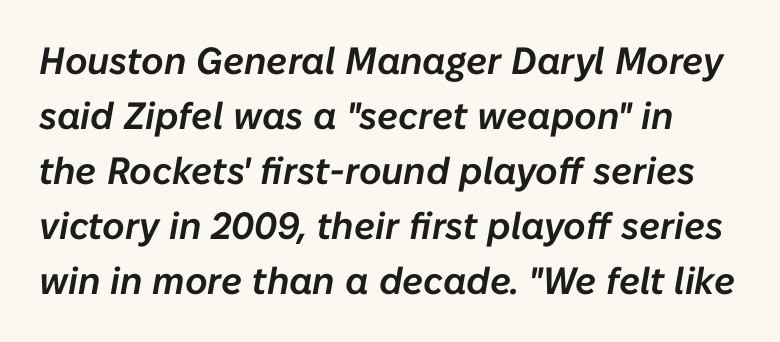
The image shows 38 px text type, italic (leaning right); set normal line spacing (1.45x), normal letter spacing, not underlined; low stroke contrast and a medium x-height.
